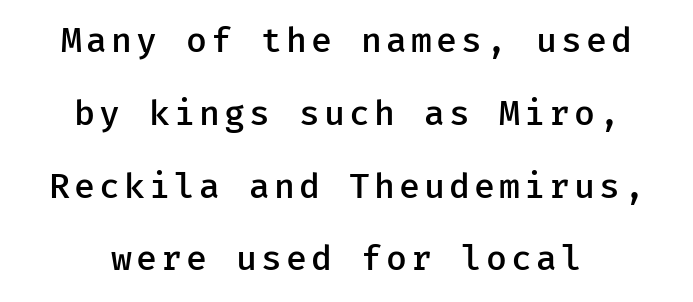
A clean baseline with only descenders dipping below it. Typeset on center — no edge is straight. Slightly chunky letters — semibold, I'd say, not full bold. The typeface chosen for these lines omits serifs. Italic: no, the glyphs are upright roman. A great deal of white space separates one row of letters from the next.
